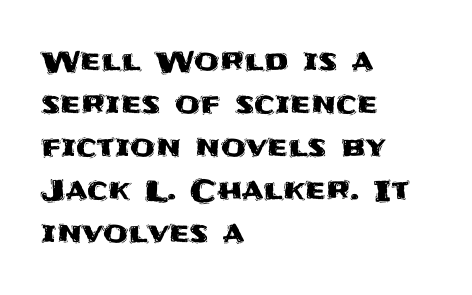
Visually the block forms a straight wall on the left and a jagged coastline on the right. The space beneath each line is pristine and unruled. It's the straight-up-and-down kind of type. The rendering shows plain stroke endings on the letterforms — a sans-serif design. Character widths vary here, with narrow letters taking less room than wide ones.
